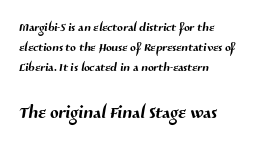
The image shows 25 px text type; set left-aligned, line spacing 1.19x, normal letter spacing, not underlined; the second (bottom) block is 1.47x larger.
